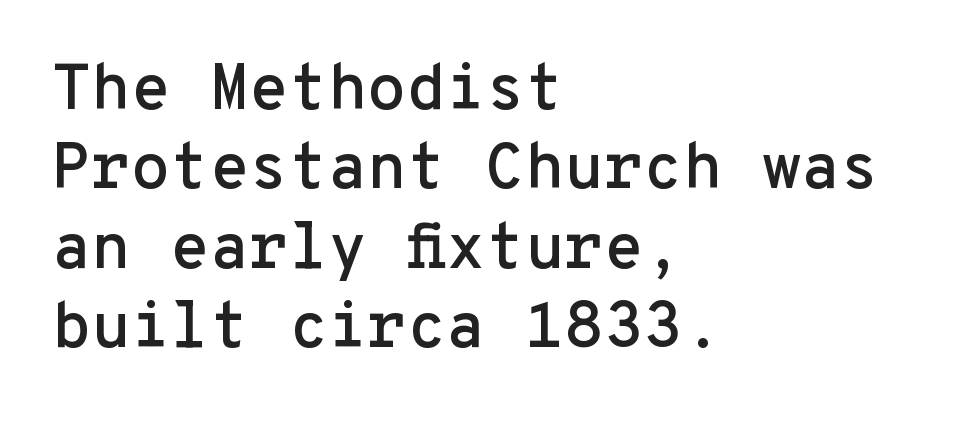
{"serif": "no", "italic": "no", "width": "normal", "stroke_contrast": "low", "x_height": "medium", "monospaced": "yes", "underline": "no", "align": "left", "line_spacing_ratio": 1.24, "letter_spacing": "normal", "letter_spacing_em": 0.0, "glyph_px": 64}
